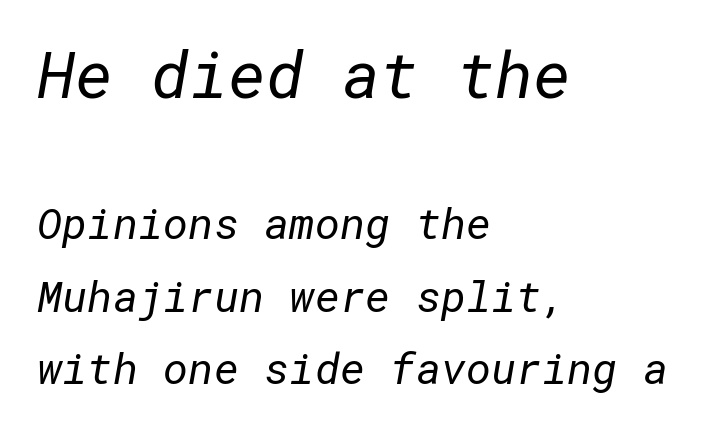
{"serif": "no", "bold": "no", "weight": "regular", "width": "normal", "stroke_contrast": "low", "x_height": "medium", "underline": "no", "align": "left", "line_spacing": "normal", "line_spacing_ratio": 1.69, "letter_spacing": "normal", "letter_spacing_em": 0.0, "larger_block": "first", "size_ratio": 1.51, "glyph_px": 65}
